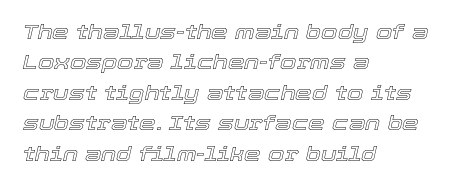
The image shows 21 px text type, italic (leaning right); set left-aligned, normal line spacing (1.45x), normal letter spacing, not underlined.
